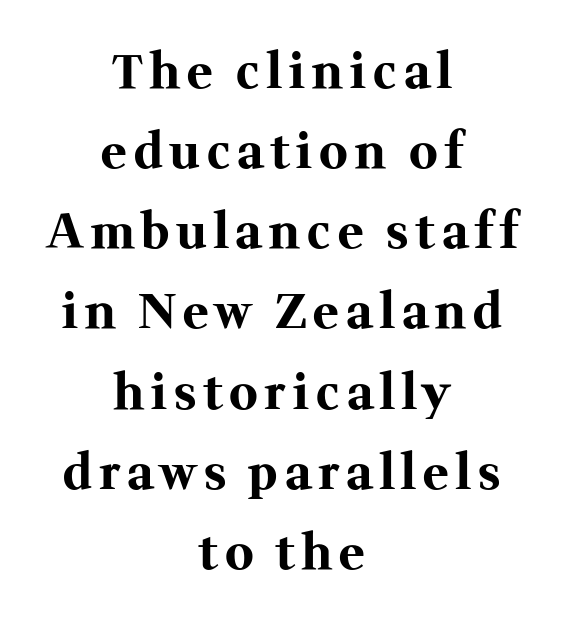
Each letter keeps its own natural width here, so spacing adapts to shape. Ascenders rise straight up at ninety degrees. Beneath every word, the page is bare. Strokes here are thick enough to call this a true bold.
